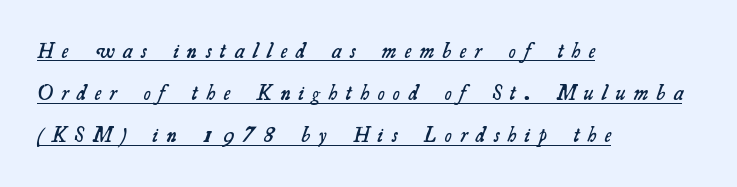
Q: Is the text bold? A: Semi-bold.
Q: Is the text underlined? A: Yes.
Q: How is the paragraph aligned? A: Left-aligned.
Q: Is the spacing between letters normal or unusually wide? A: Unusually wide.
Q: Is the spacing between lines tight, normal or loose? A: Loose.
